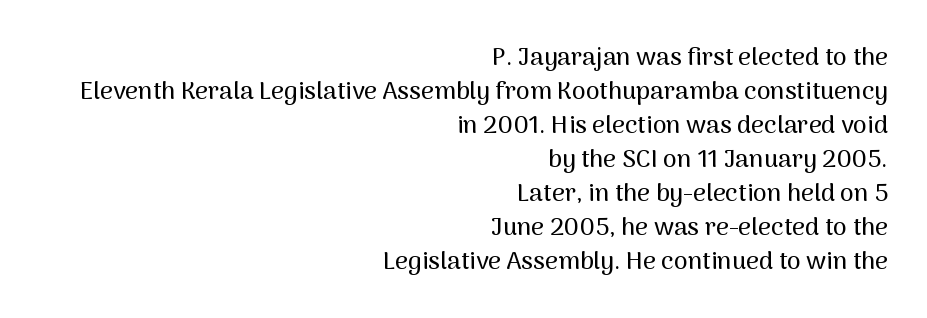
Q: Is the text italic (slanted)? A: No, it is upright.
Q: Is the text underlined? A: No.
Q: How is the paragraph aligned? A: Right-aligned.
Q: Is the spacing between letters normal or unusually wide? A: Normal.
Q: Is the spacing between lines tight, normal or loose? A: Normal.
